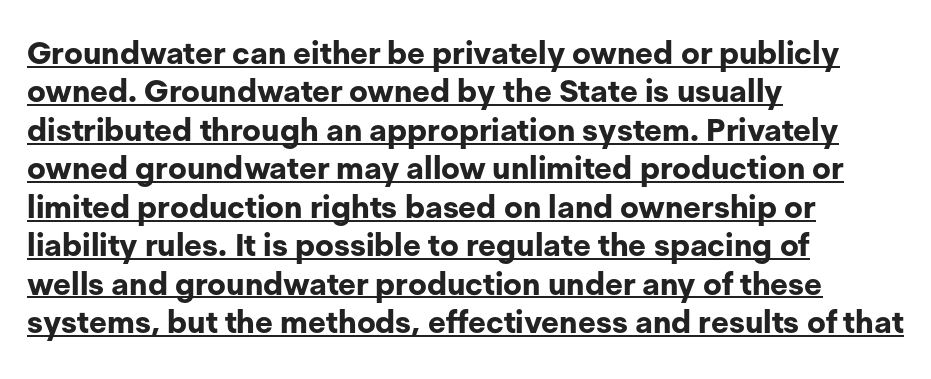
The image shows 31 px bold sans-serif type, upright; set left-aligned, line spacing 1.24x, normal letter spacing, underlined; low stroke contrast and a medium x-height.
